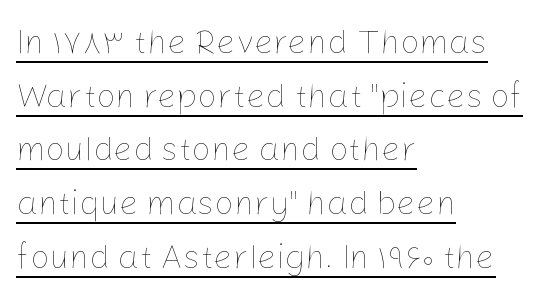
Q: Is the text bold? A: No.
Q: Is the text italic (slanted)? A: No, it is upright.
Q: Is the text underlined? A: Yes.
Q: How is the paragraph aligned? A: Left-aligned.
Q: Is the spacing between letters normal or unusually wide? A: Normal.
Q: Is the spacing between lines tight, normal or loose? A: Normal.
Q: Width (condensed, normal, or wide)? A: Normal.
Q: Stroke contrast? A: Low.
Q: x-height? A: Medium.
Q: Monospaced? A: No.
